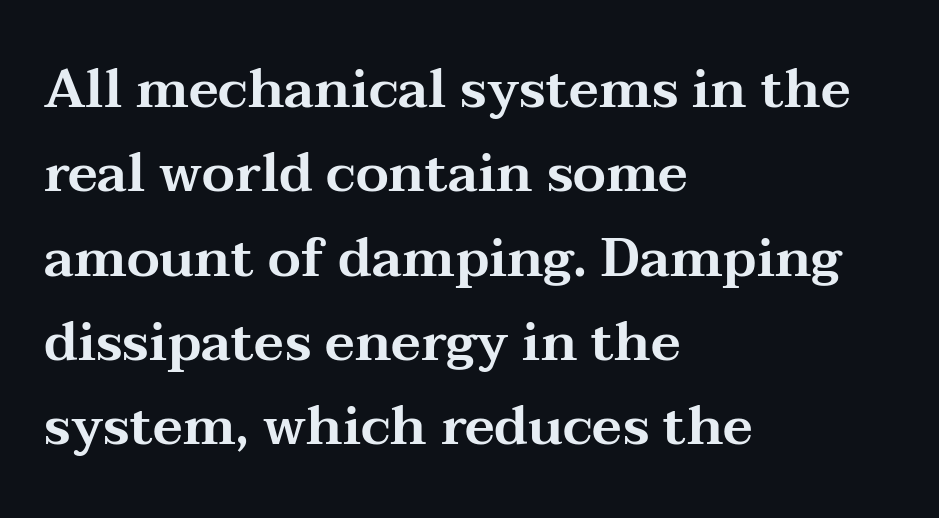
{"serif": "yes", "italic": "no", "width": "wide", "stroke_contrast": "medium", "x_height": "medium", "monospaced": "no", "underline": "no", "align": "left", "line_spacing": "normal", "line_spacing_ratio": 1.59, "letter_spacing": "normal", "letter_spacing_em": 0.0, "glyph_px": 53}
